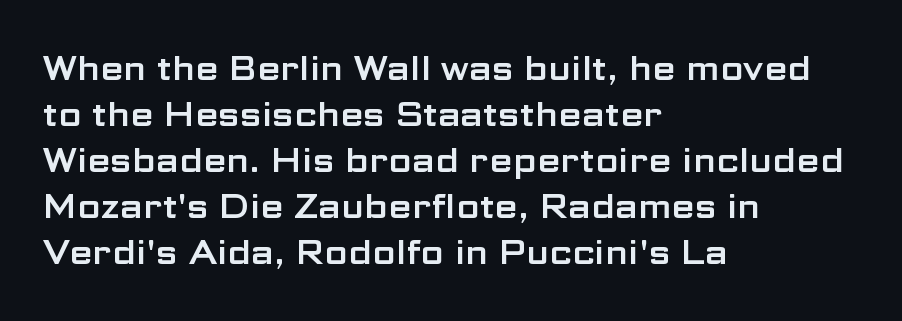
{"serif": "no", "italic": "no", "width": "wide", "stroke_contrast": "low", "x_height": "medium", "monospaced": "no", "underline": "no", "align": "left", "line_spacing": "normal", "line_spacing_ratio": 1.35, "letter_spacing": "normal", "letter_spacing_em": 0.0, "glyph_px": 34}
